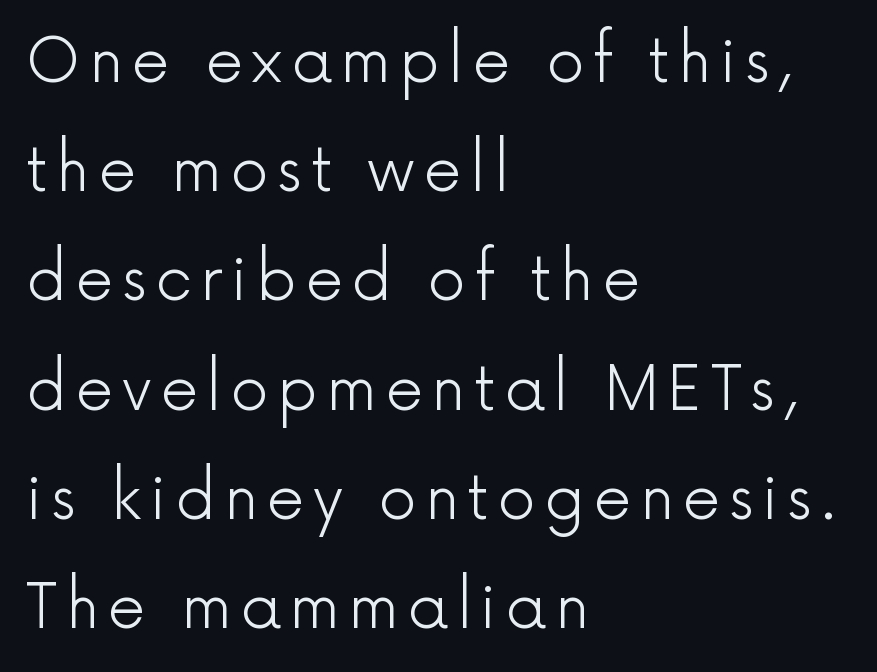
{"serif": "no", "italic": "no", "bold": "no", "weight": "light", "width": "normal", "x_height": "medium", "monospaced": "no", "underline": "no", "align": "left", "line_spacing_ratio": 1.82, "glyph_px": 60}
